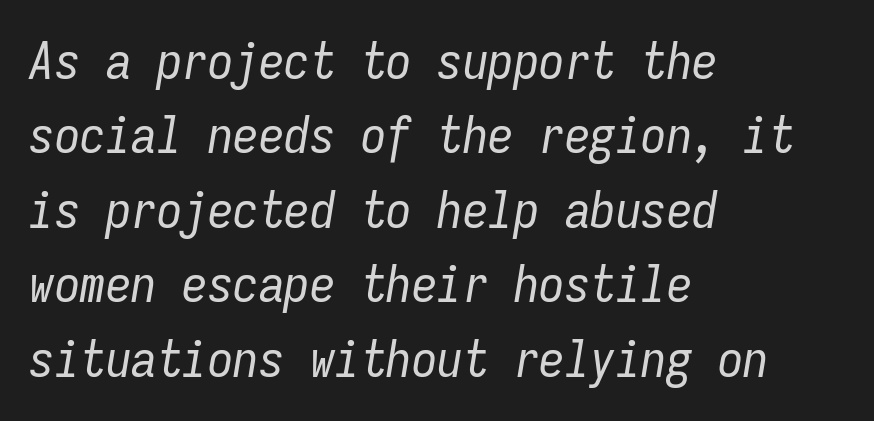
Is there much room between lines? A standard amount, neither cramped nor airy. A typesetter would call this zero additional tracking. The baseline area is clear. Every character here occupies the same horizontal width, giving the sample a typewriter-like rhythm. Reading down the block, your eye returns to a fixed left position each line. No letter is thick-stroked: the sample isn't bold.
